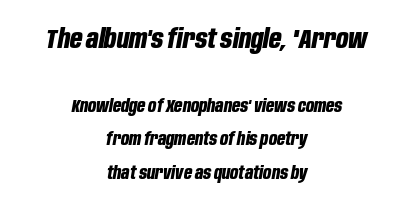
The image shows 27 px bold type, italic (leaning right); set centered, line spacing 1.84x, normal letter spacing, not underlined; the first (top) block is 1.5x larger.
